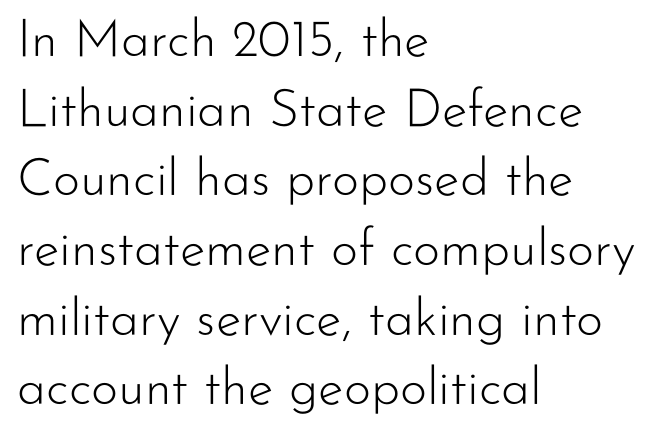
The image shows 52 px light sans-serif type, upright; set left-aligned, normal line spacing (1.34x), normal letter spacing, not underlined; low stroke contrast and a small x-height.
